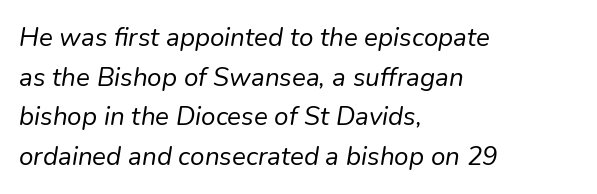
{"italic": "yes", "lean": "right", "slant_degrees": 9, "bold": "no", "underline": "no", "align": "left", "line_spacing": "normal", "line_spacing_ratio": 1.52, "letter_spacing": "normal", "letter_spacing_em": 0.0, "glyph_px": 26}
